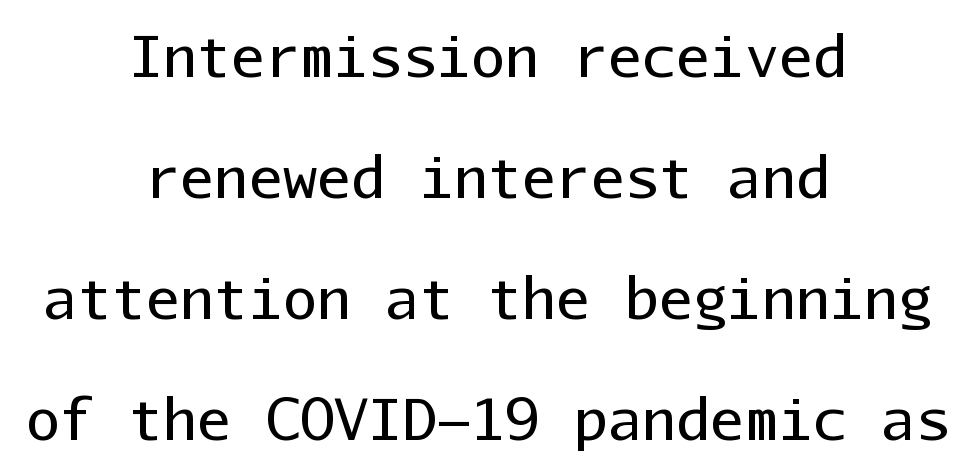
Q: Is the text bold? A: No.
Q: Is the text italic (slanted)? A: No, it is upright.
Q: Is the typeface a serif or a sans-serif typeface? A: Sans-serif.
Q: Is the text underlined? A: No.
Q: How is the paragraph aligned? A: Centered.
Q: Is the spacing between letters normal or unusually wide? A: Normal.
Q: Is the spacing between lines tight, normal or loose? A: Loose.
Q: Width (condensed, normal, or wide)? A: Normal.
Q: Stroke contrast? A: Low.
Q: x-height? A: Medium.
Q: Monospaced? A: Yes.
